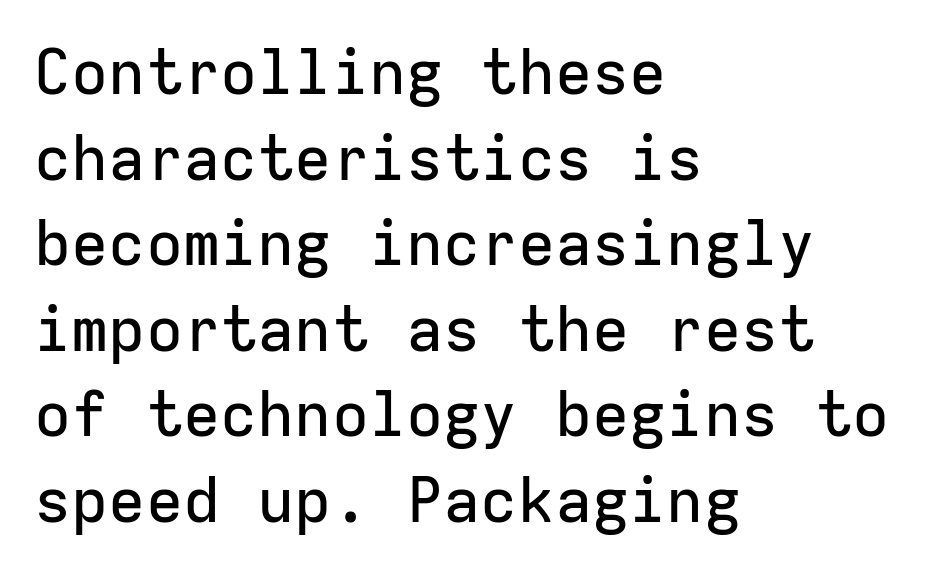
The rendering anchors every line to the left-hand side. These lines are composed in type without serifs. The face used here is monospaced, like something from a code editor. Honestly, the letter spacing is just normal — you wouldn't notice it. Beneath every word, the page is bare.
